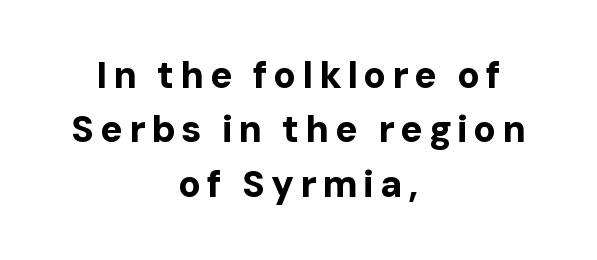
Characters remain perfectly vertical along every line. Horizontal bands of white between lines are of average thickness. Note: no serifs on the glyphs. These lines stack symmetrically, like a column narrowing and widening about its center. The area under the type is left untouched.
